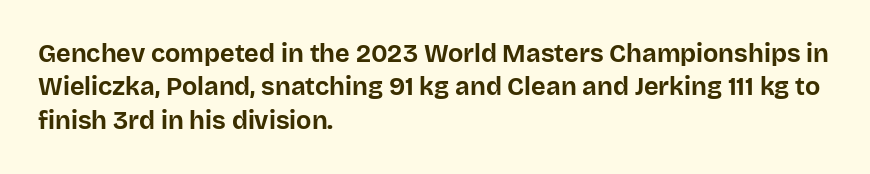
Q: Is the text bold? A: Yes.
Q: Is the text italic (slanted)? A: No, it is upright.
Q: Is the text underlined? A: No.
Q: How is the paragraph aligned? A: Left-aligned.
Q: Is the spacing between letters normal or unusually wide? A: Normal.
Q: Is the spacing between lines tight, normal or loose? A: Normal.
